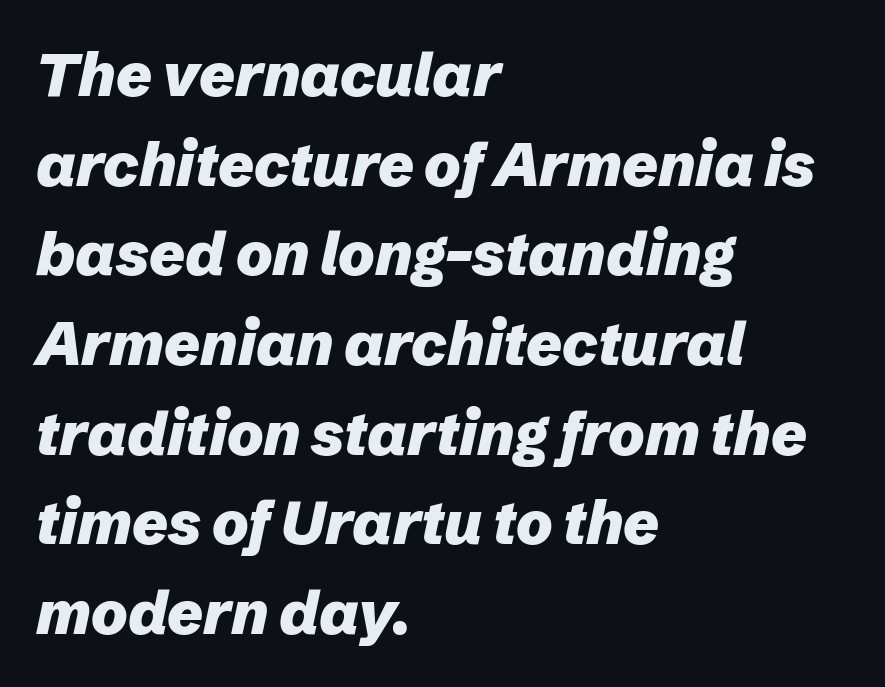
{"italic": "yes", "lean": "right", "slant_degrees": 12, "bold": "yes", "weight": "heavy", "width": "normal", "stroke_contrast": "low", "x_height": "medium", "monospaced": "no", "underline": "no", "align": "left", "line_spacing": "normal", "line_spacing_ratio": 1.47, "letter_spacing": "normal", "letter_spacing_em": 0.0, "glyph_px": 61}
